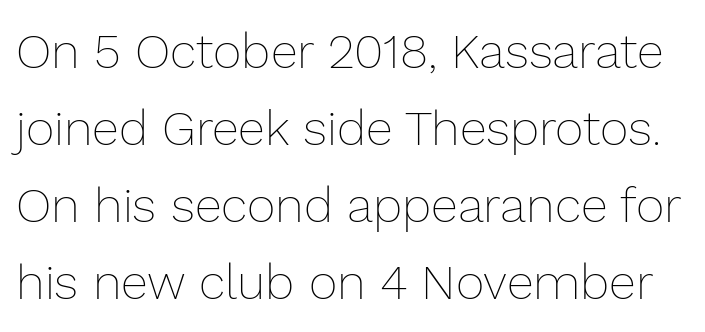
The image shows 49 px thin type, upright; set normal line spacing (1.57x), normal letter spacing, not underlined; low stroke contrast and a medium x-height.
